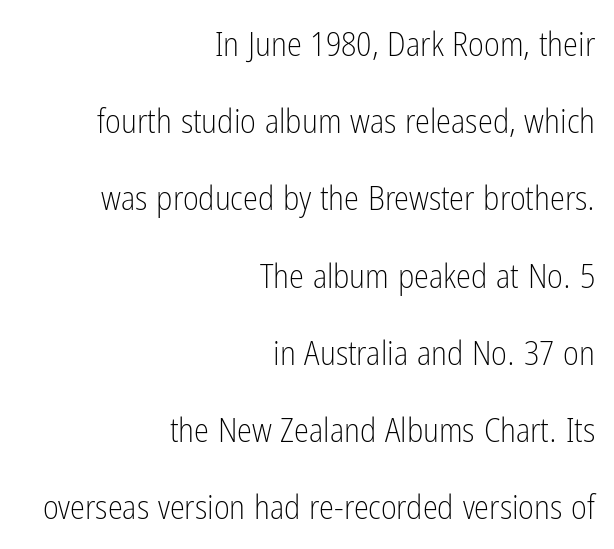
The image shows 34 px light, condensed sans-serif type, upright; set right-aligned, loose line spacing (2.27x), normal letter spacing, not underlined; low stroke contrast and a medium x-height.
